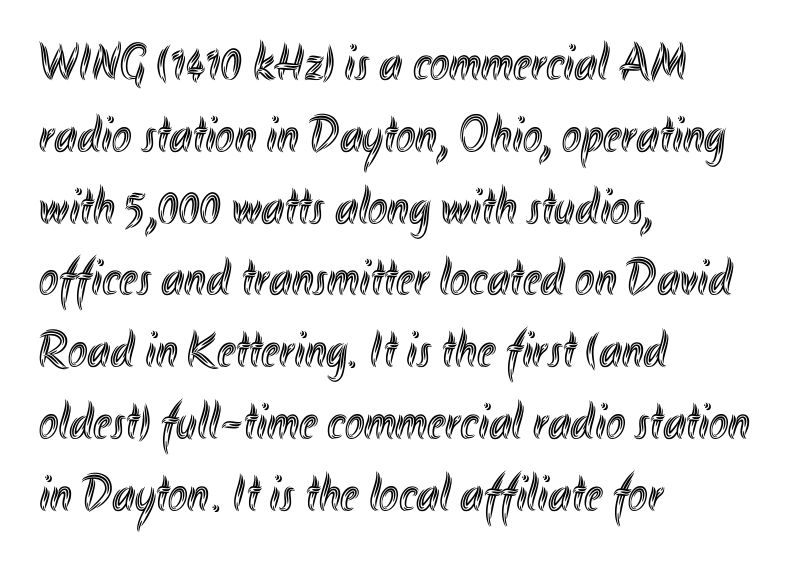
The image shows 52 px condensed type; set left-aligned, normal line spacing (1.38x), normal letter spacing, not underlined; a small x-height.
